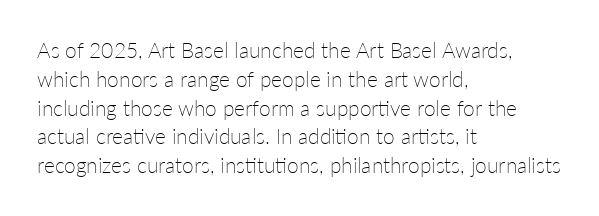
{"italic": "no", "bold": "no", "underline": "no", "align": "left", "line_spacing": "normal", "line_spacing_ratio": 1.37, "letter_spacing": "normal", "letter_spacing_em": 0.0, "glyph_px": 21}
